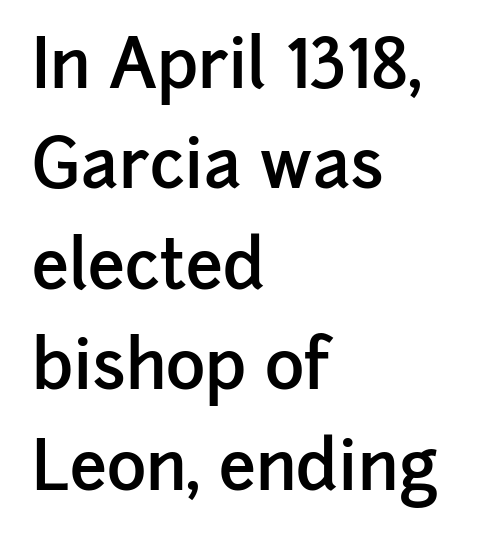
{"serif": "no", "italic": "no", "bold": "semi", "weight": "semibold", "width": "normal", "stroke_contrast": "low", "x_height": "medium", "monospaced": "no", "underline": "no", "align": "left", "line_spacing": "normal", "line_spacing_ratio": 1.5, "letter_spacing": "normal", "letter_spacing_em": 0.0, "glyph_px": 67}
